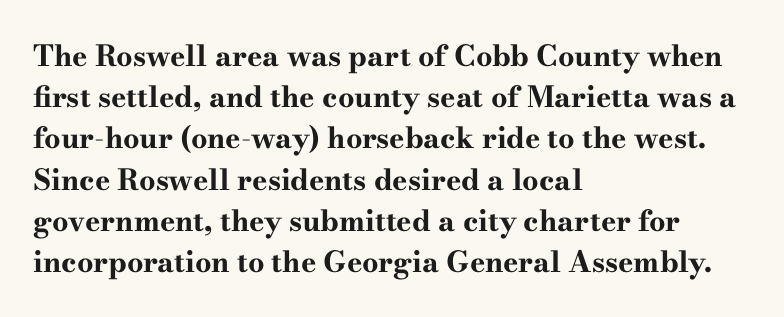
{"serif": "yes", "italic": "no", "bold": "yes", "weight": "bold", "width": "wide", "stroke_contrast": "high", "x_height": "small", "monospaced": "no", "underline": "no", "align": "left", "line_spacing": "normal", "line_spacing_ratio": 1.42, "letter_spacing": "normal", "letter_spacing_em": 0.0, "glyph_px": 29}
